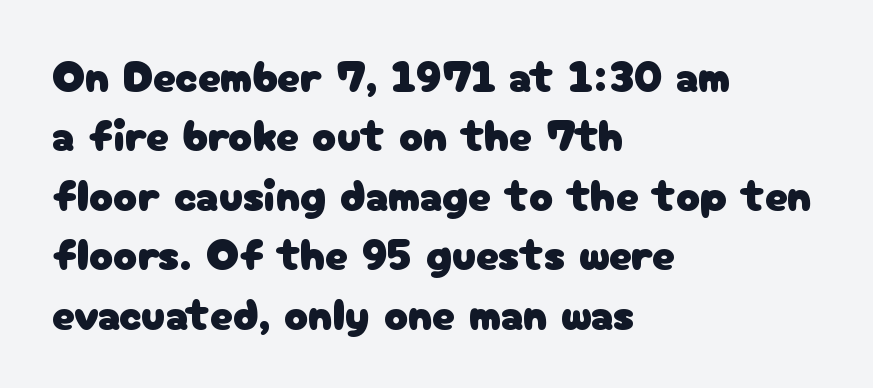
The font family rendered here belongs to the sans-serif group. The rows are spaced the way most documents space them. This sample has the flowing, uneven cadence of proportional lettering. Posture: straight, roman, zero tilt.
